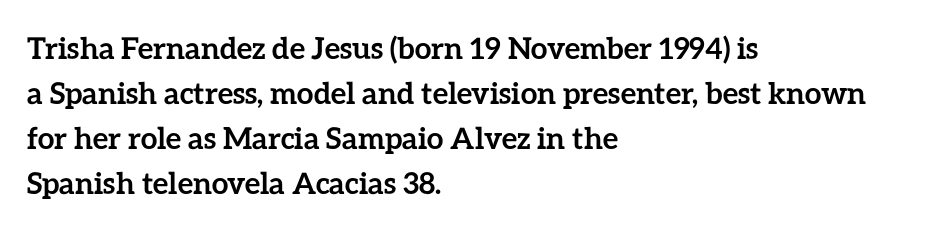
The image shows 30 px semibold type, upright; set left-aligned, normal line spacing (1.5x), normal letter spacing, not underlined; low stroke contrast and a medium x-height.
